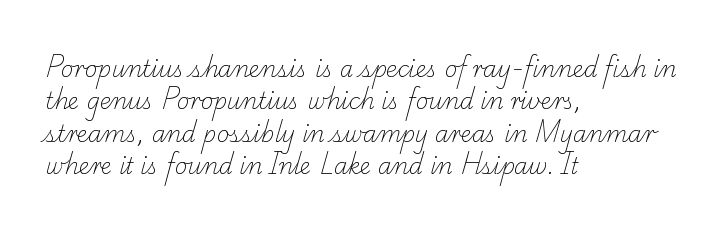
The image shows 22 px text type; set left-aligned, normal line spacing (1.47x), normal letter spacing, not underlined.
